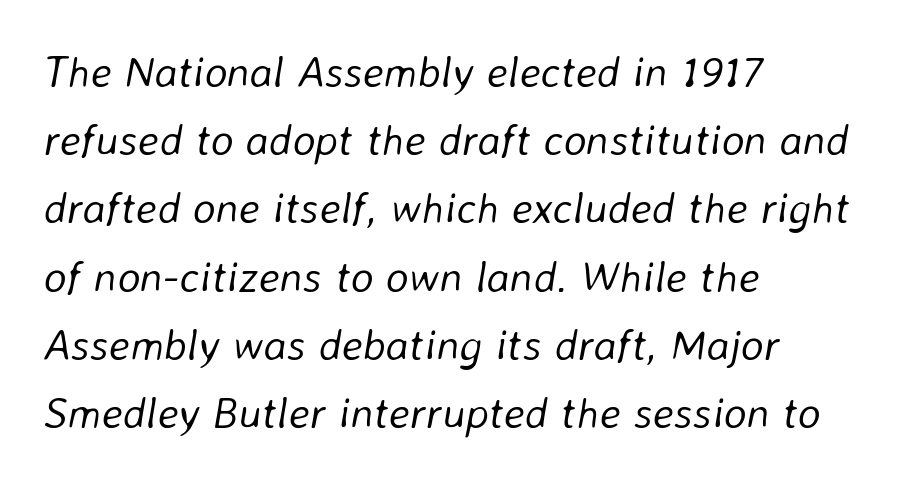
{"italic": "yes", "lean": "right", "slant_degrees": 8, "bold": "no", "weight": "light", "width": "normal", "stroke_contrast": "low", "x_height": "medium", "monospaced": "no", "underline": "no", "align": "left", "line_spacing": "normal", "line_spacing_ratio": 1.55, "letter_spacing": "normal", "letter_spacing_em": 0.0, "glyph_px": 44}
